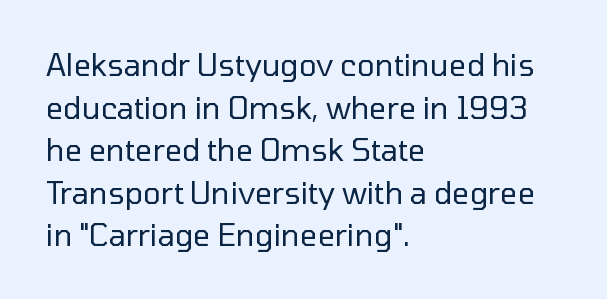
{"serif": "no", "italic": "no", "bold": "no", "weight": "regular", "width": "normal", "stroke_contrast": "low", "x_height": "medium", "monospaced": "no", "underline": "no", "align": "left", "line_spacing": "normal", "line_spacing_ratio": 1.42, "letter_spacing": "normal", "letter_spacing_em": 0.0, "glyph_px": 30}
